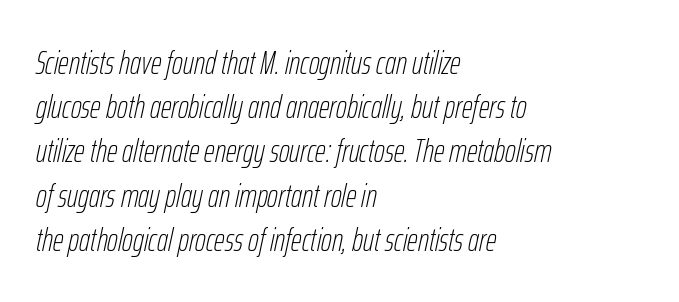
{"italic": "yes", "lean": "right", "slant_degrees": 12, "bold": "no", "weight": "thin", "width": "condensed", "stroke_contrast": "low", "x_height": "medium", "monospaced": "no", "underline": "no", "align": "left", "line_spacing": "normal", "line_spacing_ratio": 1.34, "letter_spacing": "normal", "letter_spacing_em": 0.0, "glyph_px": 33}
